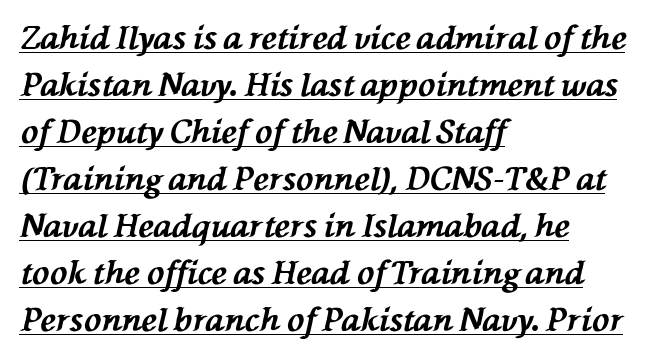
The image shows 32 px bold type, italic (leaning left); set left-aligned, normal line spacing (1.47x), normal letter spacing, underlined; medium stroke contrast and a medium x-height.
